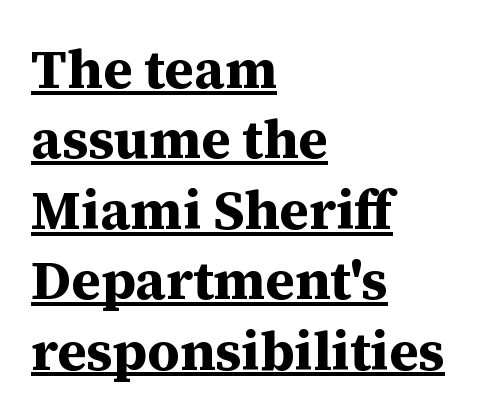
The passage shown is typeset with a serif family. The leading is moderate, giving the passage an even texture. Notice how the passage keeps a crisp vertical edge on the left only. This is roman type, the default non-slanted kind.
